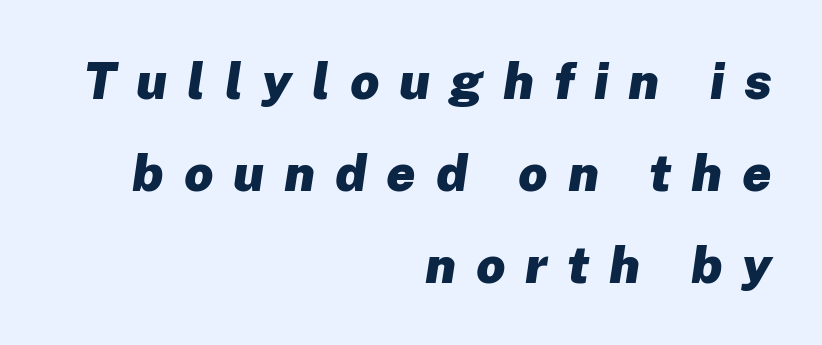
Q: Is the text bold? A: Yes.
Q: Is the text italic (slanted)? A: Yes, it leans right by about 8 degrees.
Q: Is the text underlined? A: No.
Q: How is the paragraph aligned? A: Right-aligned.
Q: Is the spacing between letters normal or unusually wide? A: Unusually wide.
Q: Width (condensed, normal, or wide)? A: Normal.
Q: Stroke contrast? A: Low.
Q: x-height? A: Medium.
Q: Monospaced? A: No.
